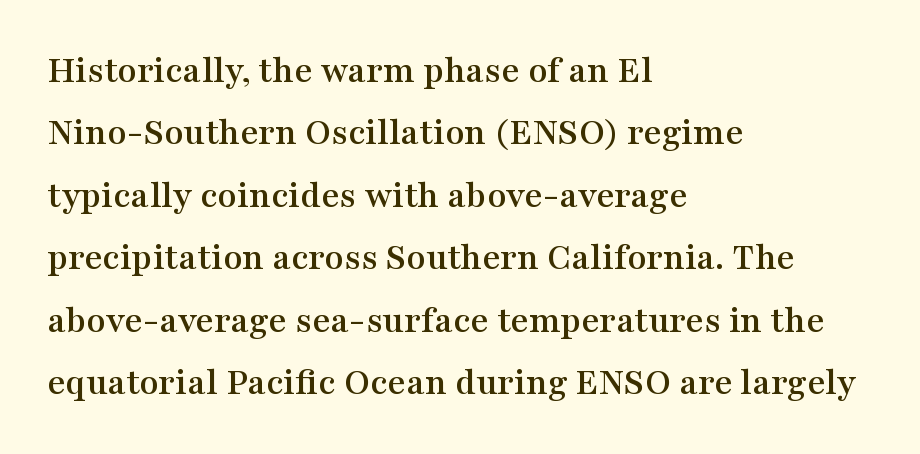
Designer's note — italics off, roman on. Each letter keeps its own natural width here, so spacing adapts to shape. Vertically, the passage feels balanced, rows spaced as you'd expect. A clean baseline with only descenders dipping below it.
